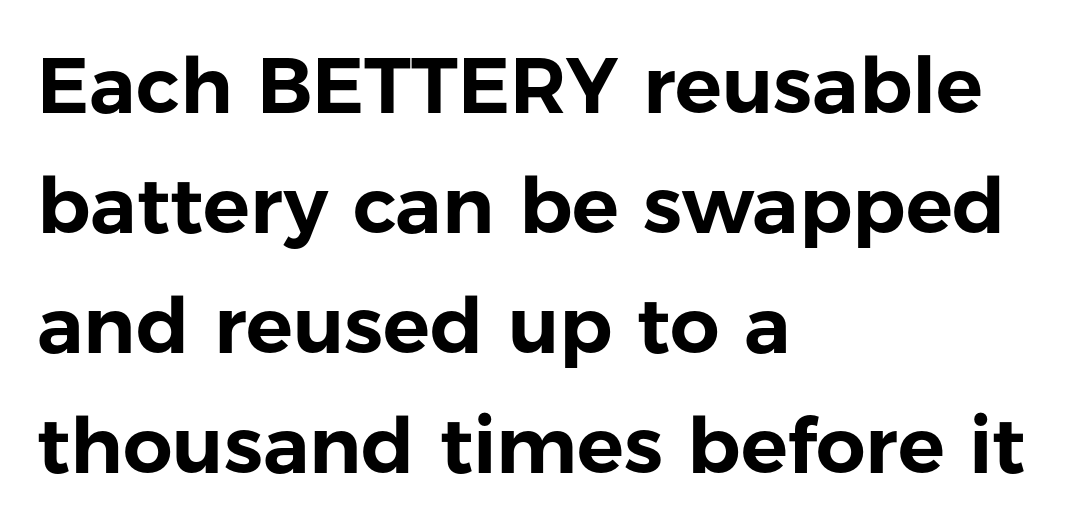
The lines are quadded left. Look at the bottom of the vertical strokes: they stop flat, with no serifs. Type without underlining. Unlike italic type, these characters show no tilt at all.
